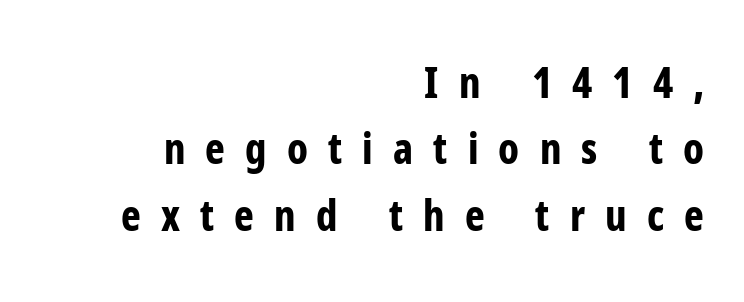
Character widths vary here, with narrow letters taking less room than wide ones. The font is running at its bold setting. Each letter's strokes conclude bluntly, with no projecting serifs. No word sits above an underline. Style check: upright. Right-aligned paragraph, ragged on the left.
